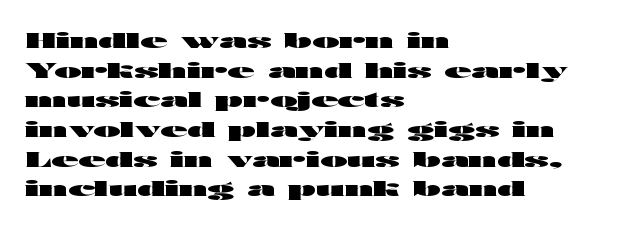
{"italic": "no", "bold": "yes", "underline": "no", "align": "left", "line_spacing": "normal", "line_spacing_ratio": 1.35, "letter_spacing": "normal", "letter_spacing_em": 0.0, "glyph_px": 22}
